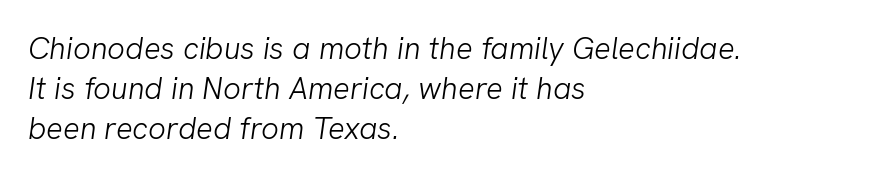
The passage shown is not bold in any degree. The line-height multiplier appears to be the usual default. The gaps between neighbouring characters are ordinary and unremarkable. This rendering employs a face without finishing strokes, i.e., a sans-serif. In CSS terms this would be text-align: left. Clear beneath every line of the passage.
